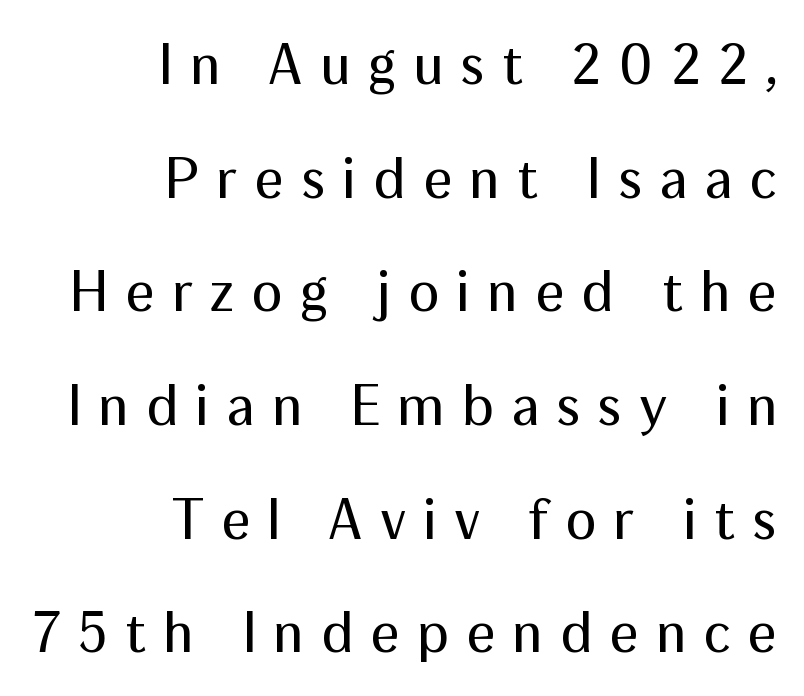
The image shows 58 px regular-weight sans-serif type, upright; set right-aligned, loose line spacing (1.96x), unusually wide letter spacing (+0.29 em), not underlined; medium stroke contrast and a medium x-height.
